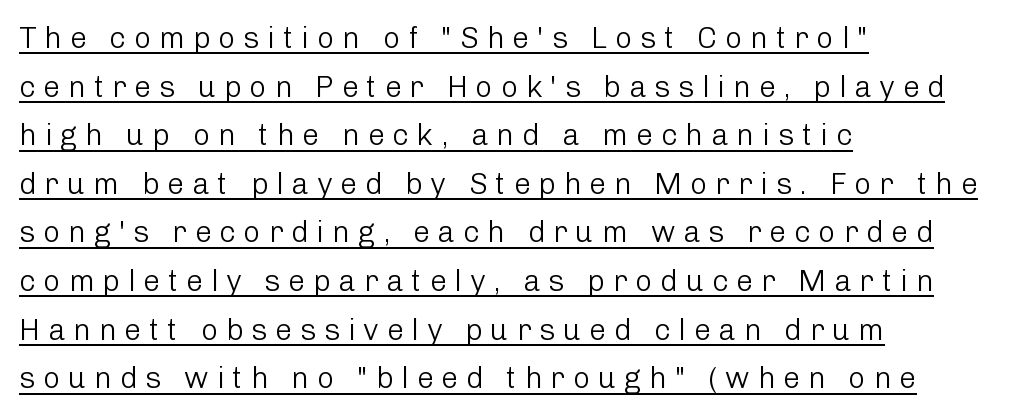
{"serif": "no", "italic": "no", "bold": "no", "weight": "light", "width": "normal", "stroke_contrast": "low", "x_height": "medium", "monospaced": "no", "underline": "yes", "align": "left", "line_spacing": "normal", "line_spacing_ratio": 1.62, "letter_spacing": "wide", "letter_spacing_em": 0.26, "glyph_px": 30}
